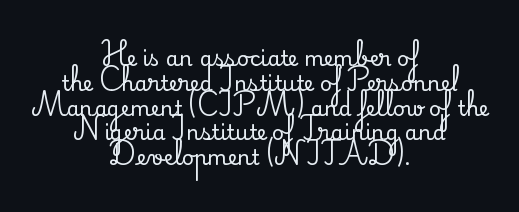
Q: Is the text italic (slanted)? A: No, it is upright.
Q: Is the text underlined? A: No.
Q: How is the paragraph aligned? A: Centered.
Q: Is the spacing between letters normal or unusually wide? A: Normal.
